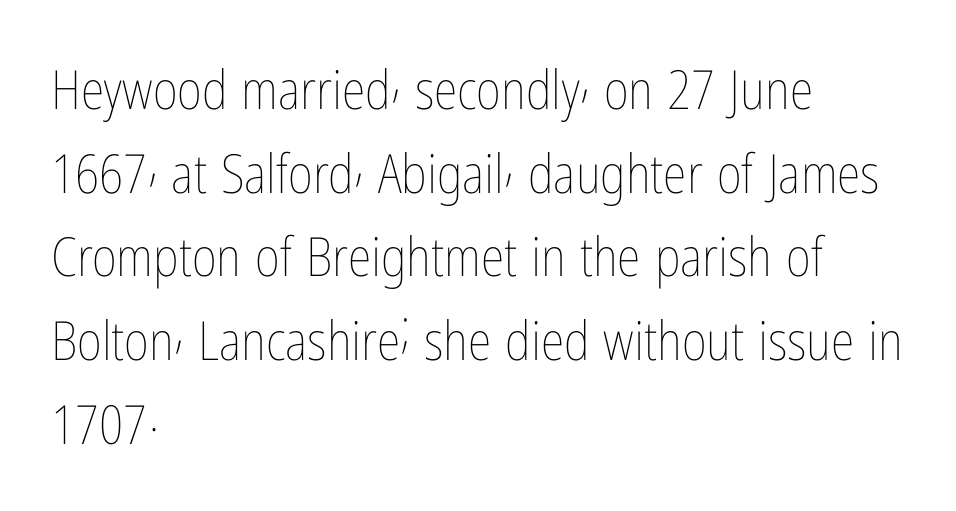
The image shows 54 px thin, condensed type, upright; set left-aligned, normal line spacing (1.55x), normal letter spacing, not underlined; low stroke contrast and a medium x-height.
